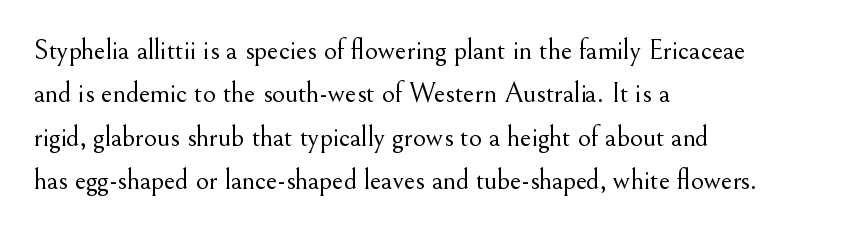
Q: Is the text bold? A: No.
Q: Is the text italic (slanted)? A: No, it is upright.
Q: Is the typeface a serif or a sans-serif typeface? A: Serif.
Q: Is the text underlined? A: No.
Q: How is the paragraph aligned? A: Left-aligned.
Q: Is the spacing between letters normal or unusually wide? A: Normal.
Q: Is the spacing between lines tight, normal or loose? A: Normal.
Q: Width (condensed, normal, or wide)? A: Normal.
Q: Stroke contrast? A: Medium.
Q: x-height? A: Small.
Q: Monospaced? A: No.
